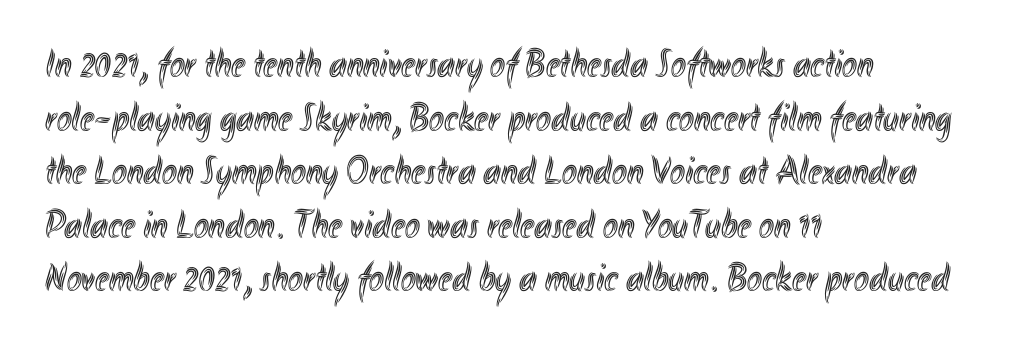
A bare baseline throughout the passage. The letters advance in unequal steps, a hallmark of proportional type. Which margin do the lines hug? The left one — the right edge is uneven. How would I describe the line gaps? Plain and ordinary.
